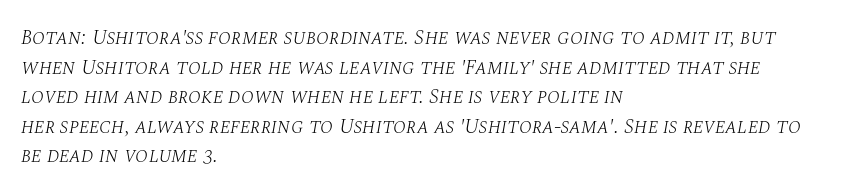
Q: Is the text bold? A: No.
Q: Is the text italic (slanted)? A: Yes, it leans right by about 10 degrees.
Q: Is the text underlined? A: No.
Q: How is the paragraph aligned? A: Left-aligned.
Q: Is the spacing between letters normal or unusually wide? A: Normal.
Q: Is the spacing between lines tight, normal or loose? A: Normal.
